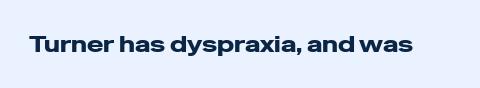
Tall strokes in this sample are plumb rather than angled. Short note: letters normally spaced. Lines of text with bare space underneath.
